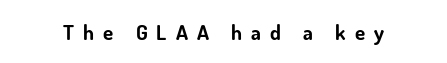
The image shows 21 px bold type, upright; set unusually wide letter spacing (+0.43 em), not underlined.
